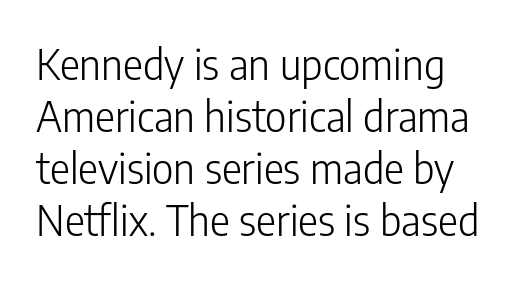
The image shows 42 px light, condensed sans-serif type, upright; set line spacing 1.24x, normal letter spacing, not underlined; low stroke contrast and a medium x-height.
